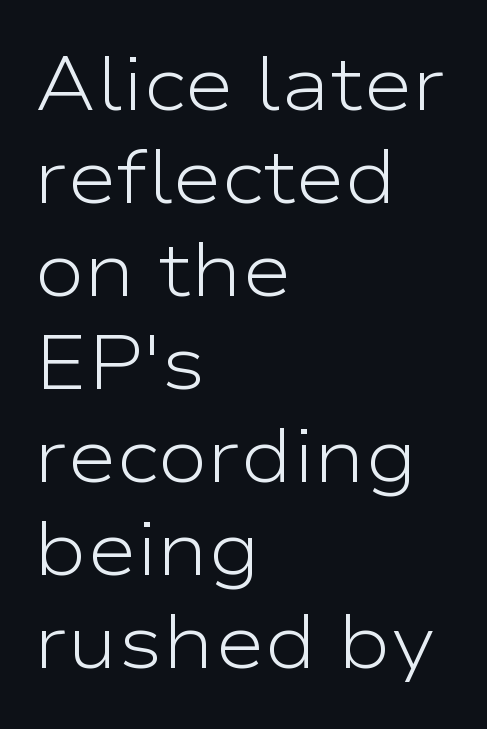
Q: Is the text bold? A: No.
Q: Is the text italic (slanted)? A: No, it is upright.
Q: Is the typeface a serif or a sans-serif typeface? A: Sans-serif.
Q: Is the text underlined? A: No.
Q: How is the paragraph aligned? A: Left-aligned.
Q: Is the spacing between letters normal or unusually wide? A: Normal.
Q: Width (condensed, normal, or wide)? A: Wide.
Q: Stroke contrast? A: Low.
Q: x-height? A: Medium.
Q: Monospaced? A: No.
